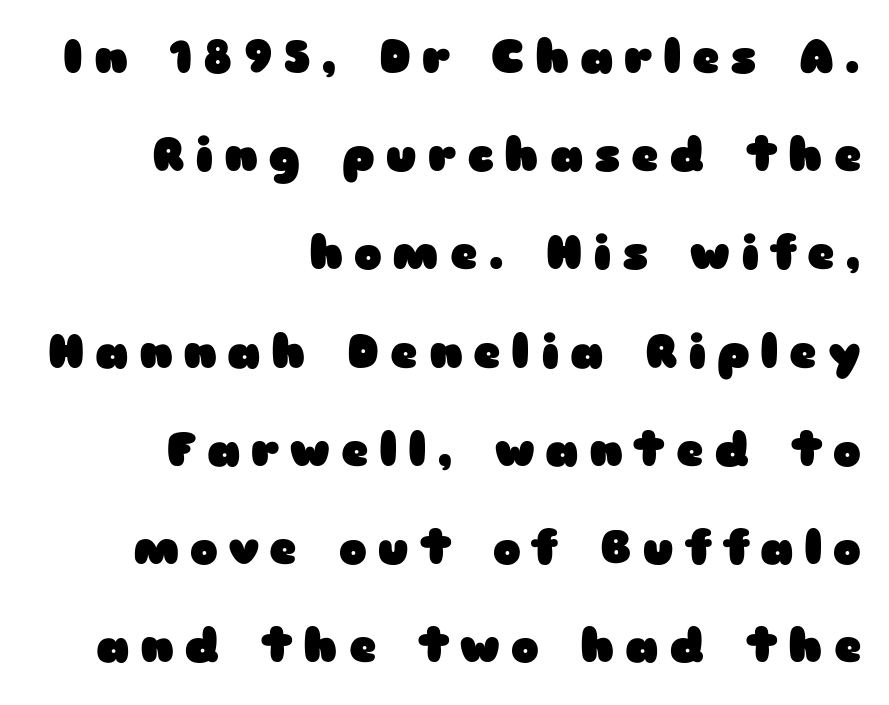
{"serif": "no", "italic": "no", "bold": "yes", "weight": "heavy", "width": "wide", "stroke_contrast": "low", "x_height": "medium", "monospaced": "no", "underline": "no", "align": "right", "line_spacing": "loose", "line_spacing_ratio": 2.09, "letter_spacing": "wide", "letter_spacing_em": 0.23, "glyph_px": 47}
